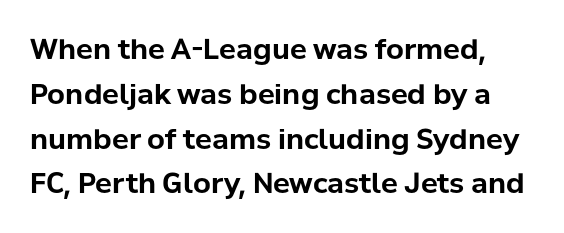
{"serif": "no", "italic": "no", "bold": "yes", "weight": "bold", "width": "normal", "stroke_contrast": "low", "x_height": "medium", "monospaced": "no", "underline": "no", "line_spacing": "normal", "line_spacing_ratio": 1.6, "letter_spacing": "normal", "letter_spacing_em": 0.0, "glyph_px": 28}
